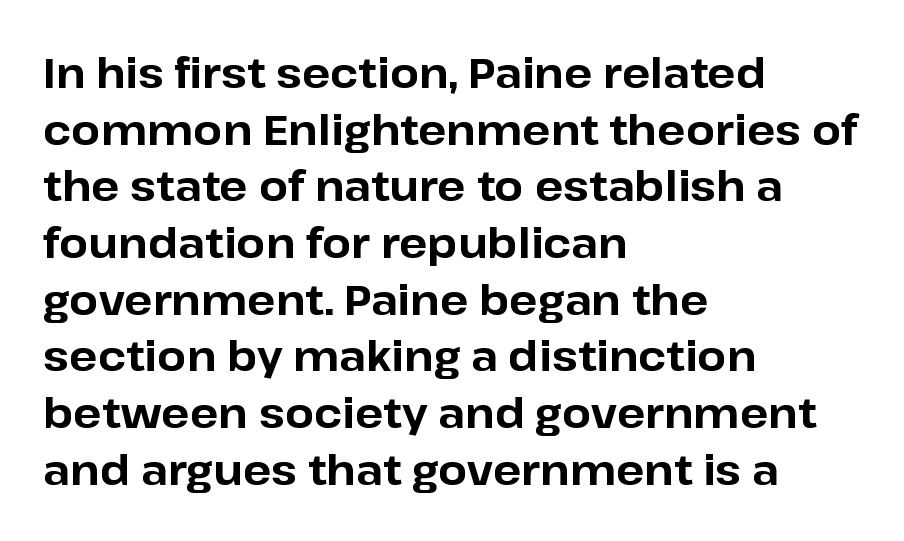
Q: Is the text bold? A: Yes.
Q: Is the text italic (slanted)? A: No, it is upright.
Q: Is the typeface a serif or a sans-serif typeface? A: Sans-serif.
Q: Is the text underlined? A: No.
Q: How is the paragraph aligned? A: Left-aligned.
Q: Is the spacing between letters normal or unusually wide? A: Normal.
Q: Is the spacing between lines tight, normal or loose? A: Normal.
Q: Width (condensed, normal, or wide)? A: Normal.
Q: Stroke contrast? A: Low.
Q: x-height? A: Medium.
Q: Monospaced? A: No.
